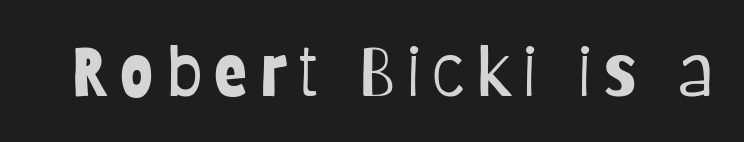
Q: Is the text bold? A: No.
Q: Is the text italic (slanted)? A: No, it is upright.
Q: Is the typeface a serif or a sans-serif typeface? A: Sans-serif.
Q: Is the text underlined? A: No.
Q: Width (condensed, normal, or wide)? A: Condensed.
Q: Stroke contrast? A: Low.
Q: x-height? A: Large.
Q: Monospaced? A: No.
